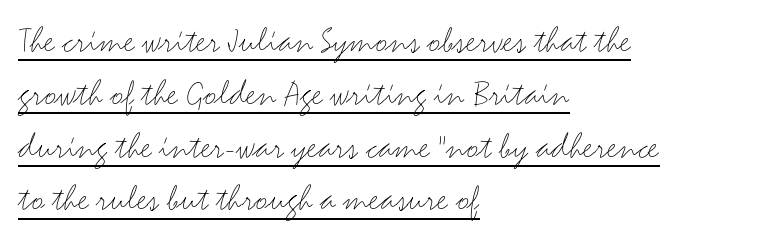
Q: Is the text bold? A: No.
Q: Is the text italic (slanted)? A: Yes.
Q: Is the typeface a serif or a sans-serif typeface? A: Sans-serif.
Q: Is the text underlined? A: Yes.
Q: How is the paragraph aligned? A: Left-aligned.
Q: Is the spacing between letters normal or unusually wide? A: Normal.
Q: Is the spacing between lines tight, normal or loose? A: Normal.
Q: Width (condensed, normal, or wide)? A: Wide.
Q: Stroke contrast? A: Medium.
Q: x-height? A: Small.
Q: Monospaced? A: No.
